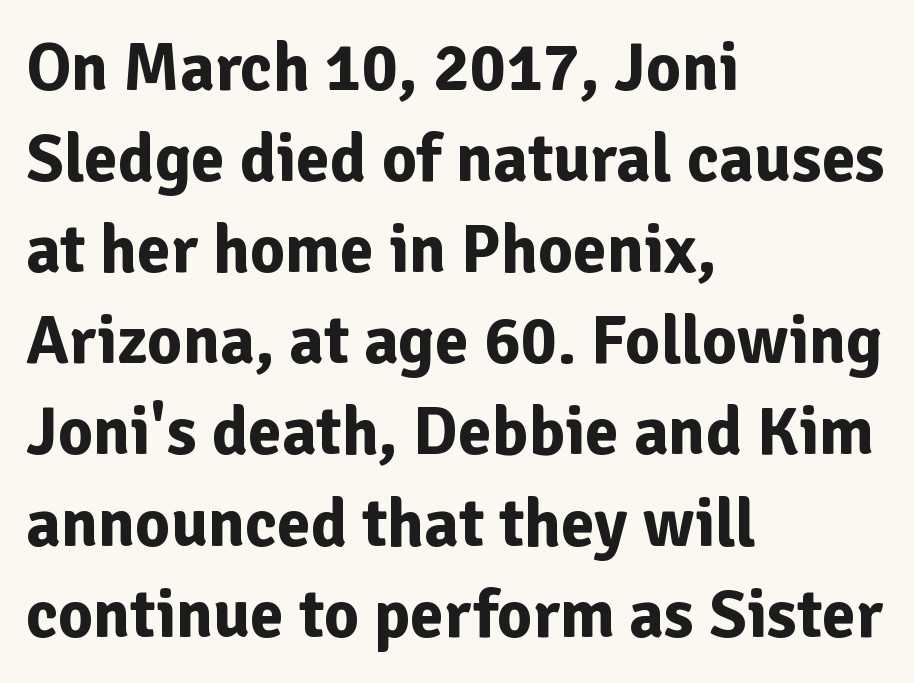
{"serif": "no", "italic": "no", "bold": "yes", "weight": "bold", "width": "normal", "stroke_contrast": "low", "x_height": "medium", "monospaced": "no", "underline": "no", "align": "left", "line_spacing": "normal", "line_spacing_ratio": 1.34, "letter_spacing": "normal", "letter_spacing_em": 0.0, "glyph_px": 68}
